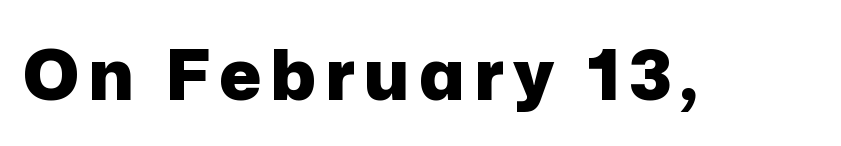
The image shows 70 px heavy sans-serif type, upright; set not underlined; low stroke contrast and a medium x-height.
